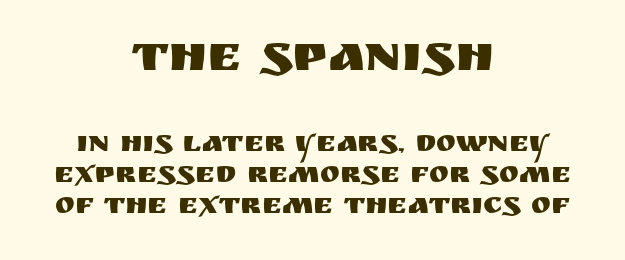
{"serif": "no", "italic": "no", "width": "normal", "stroke_contrast": "medium", "x_height": "large", "monospaced": "no", "underline": "no", "align": "center", "line_spacing": "tight", "line_spacing_ratio": 1.04, "letter_spacing": "normal", "letter_spacing_em": 0.0, "larger_block": "first", "size_ratio": 1.73, "glyph_px": 52}
